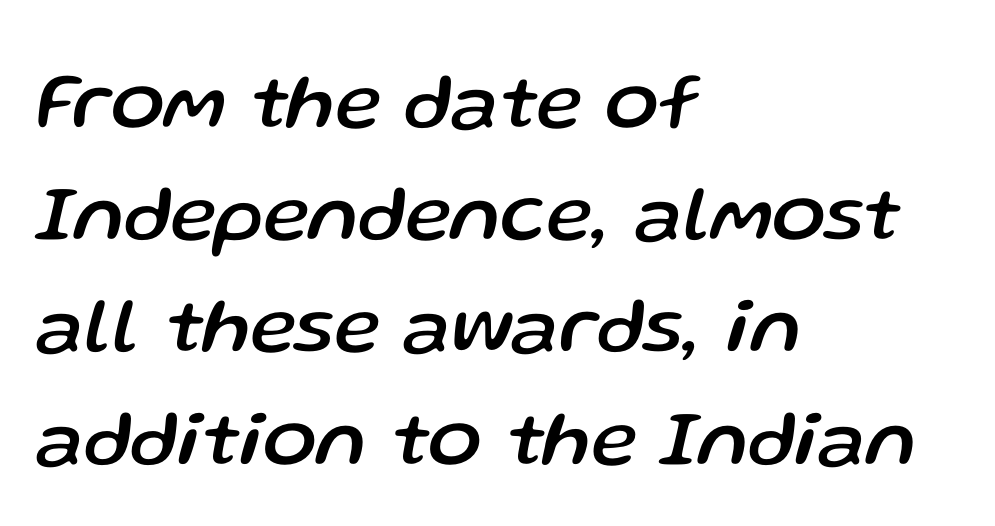
The image shows 79 px text type, italic (leaning right); set left-aligned, normal line spacing (1.42x), normal letter spacing, not underlined; low stroke contrast and a medium x-height.
